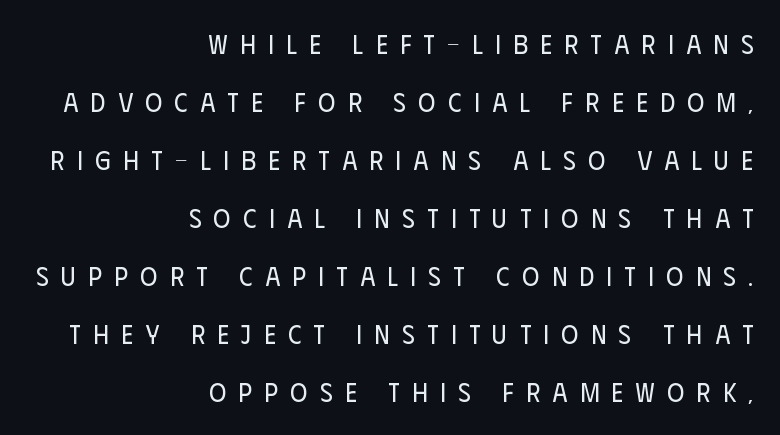
This is the regular roman posture of the typeface. Quick note: underline off. Caption: expanded tracking, letters set apart. Is the stroke heavy? The answer is a plain regular-or-lighter. Notice how the passage keeps a crisp vertical edge on the right only. Compared with typical paragraphs, the rows here are farther apart.
